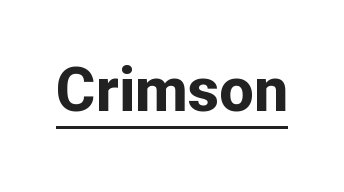
The image shows 61 px bold sans-serif type, upright; set normal letter spacing, underlined; low stroke contrast and a medium x-height.
